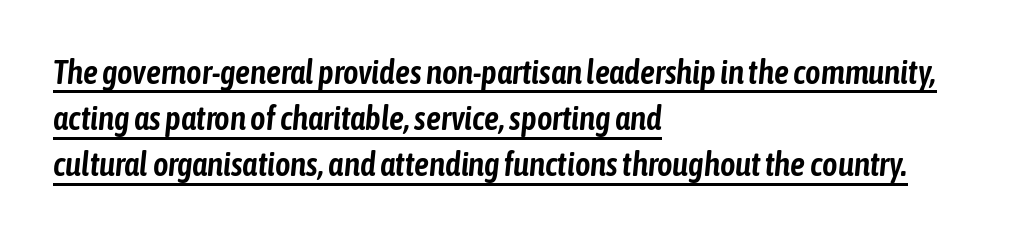
Q: Is the text italic (slanted)? A: Yes, it leans right by about 6 degrees.
Q: Is the text underlined? A: Yes.
Q: How is the paragraph aligned? A: Left-aligned.
Q: Is the spacing between letters normal or unusually wide? A: Normal.
Q: Is the spacing between lines tight, normal or loose? A: Normal.
Q: Width (condensed, normal, or wide)? A: Condensed.
Q: Stroke contrast? A: Low.
Q: x-height? A: Medium.
Q: Monospaced? A: No.
